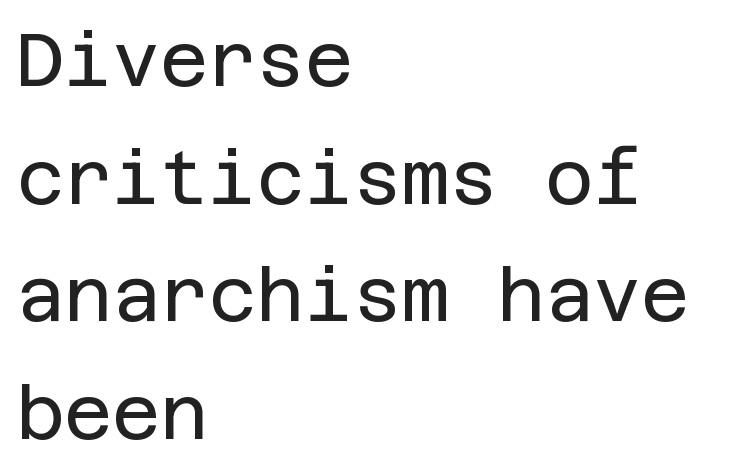
The rendering shows plain stroke endings on the letterforms — a sans-serif design. It's the straight-up-and-down kind of type. Weight: not bold — regular or lighter. All the whitespace from short lines collects on the right. The rendering uses a moderate line-height, typical for paragraphs.
